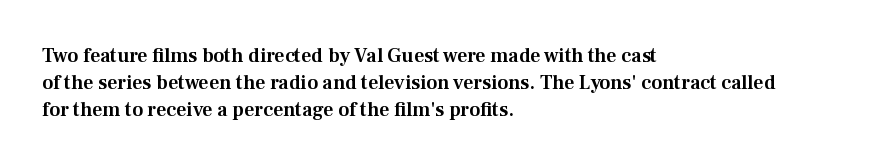
Q: Is the text italic (slanted)? A: No, it is upright.
Q: Is the text underlined? A: No.
Q: How is the paragraph aligned? A: Left-aligned.
Q: Is the spacing between letters normal or unusually wide? A: Normal.
Q: Is the spacing between lines tight, normal or loose? A: Normal.
